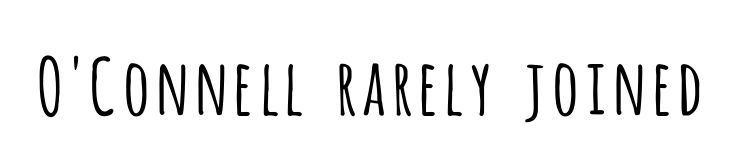
{"serif": "no", "italic": "no", "bold": "no", "weight": "light", "width": "condensed", "stroke_contrast": "low", "x_height": "large", "monospaced": "no", "underline": "no", "letter_spacing": "normal", "letter_spacing_em": 0.0, "glyph_px": 77}
